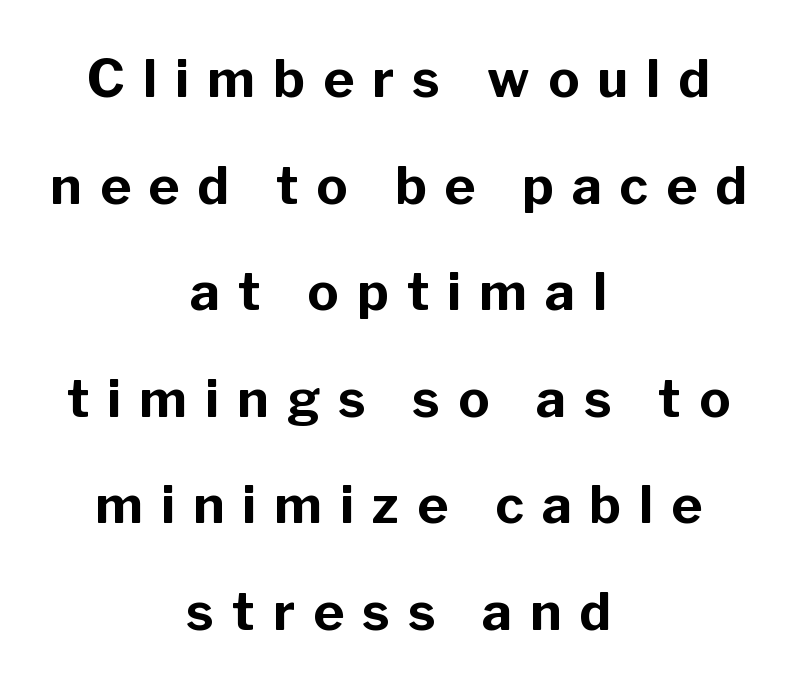
The image shows 52 px bold sans-serif type, upright; set centered, loose line spacing (2.05x), unusually wide letter spacing (+0.35 em), not underlined; low stroke contrast and a medium x-height.
